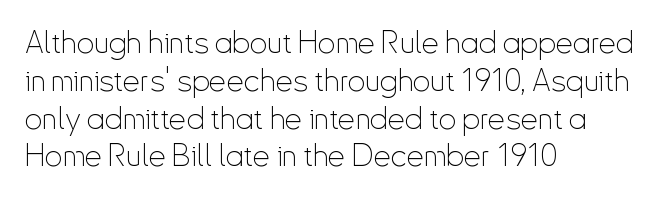
Horizontally, the lines are justified to the leading edge only. You can tell it's not italic because the verticals are truly vertical. Look at the tracking — it's just the regular setting, nothing added. This reads as an unemphasized weight, regular at the heaviest. Does the type have serifs? No, each stem ends abruptly.
